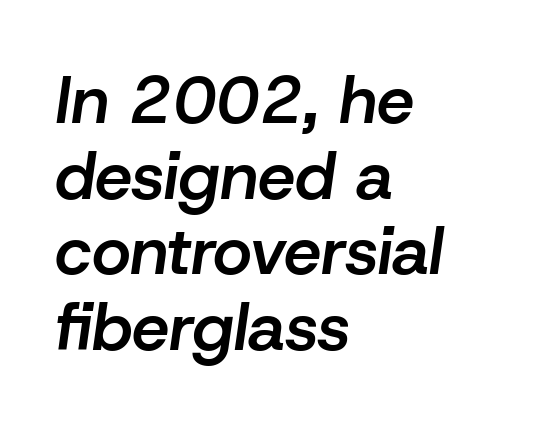
Short and long lines alike share a common starting point at left. Lines of text with bare space underneath. Closely set lines give the paragraph a compact silhouette. Every character sits at an angle, as italics do. Do the characters align in a grid? No, the font is proportional. Stroke thickness is moderately raised; the sample reads as semibold.
